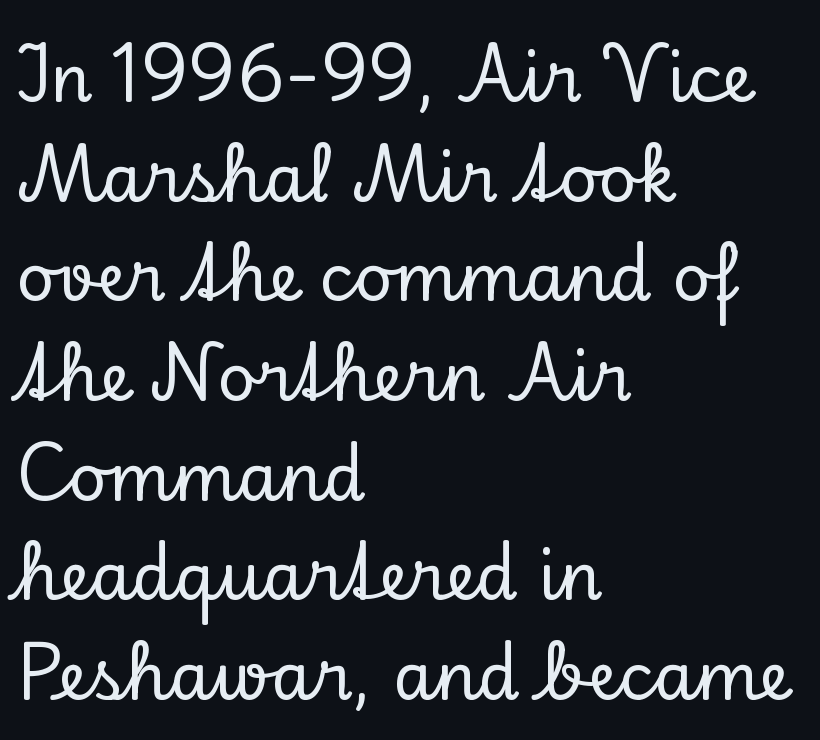
The specimen reads as upright at a glance. A typesetter would call this leading conventional body-copy spacing. Glance below the letters and you will spot only blank space. Caption: multi-line text, flush left, ragged right. Note the varied advance widths — an 'i' is clearly narrower than an 'm'.
